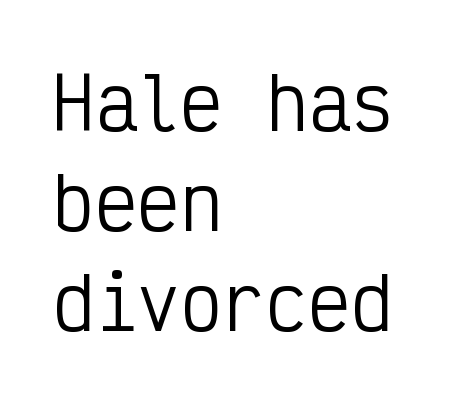
Q: Is the text bold? A: No.
Q: Is the text italic (slanted)? A: No, it is upright.
Q: Is the typeface a serif or a sans-serif typeface? A: Sans-serif.
Q: Is the text underlined? A: No.
Q: How is the paragraph aligned? A: Left-aligned.
Q: Is the spacing between letters normal or unusually wide? A: Normal.
Q: Is the spacing between lines tight, normal or loose? A: Normal.
Q: Width (condensed, normal, or wide)? A: Condensed.
Q: Stroke contrast? A: Low.
Q: x-height? A: Medium.
Q: Monospaced? A: Yes.
